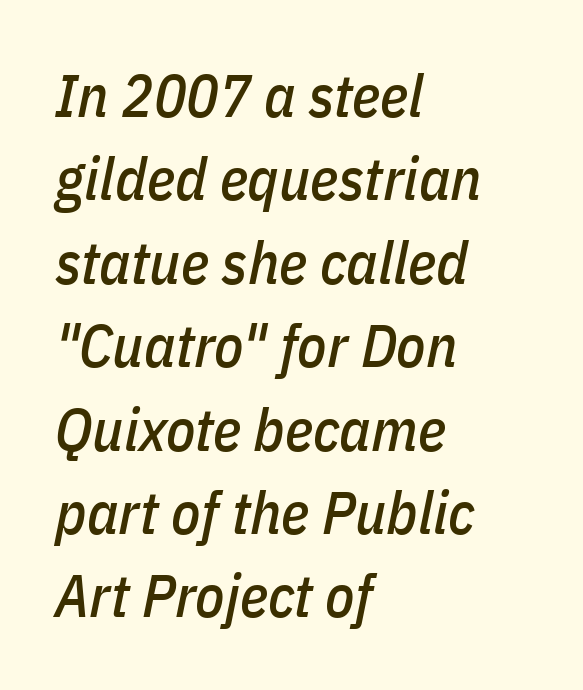
The image shows 60 px condensed type, italic (leaning right); set left-aligned, normal line spacing (1.39x), normal letter spacing, not underlined; low stroke contrast and a medium x-height.
